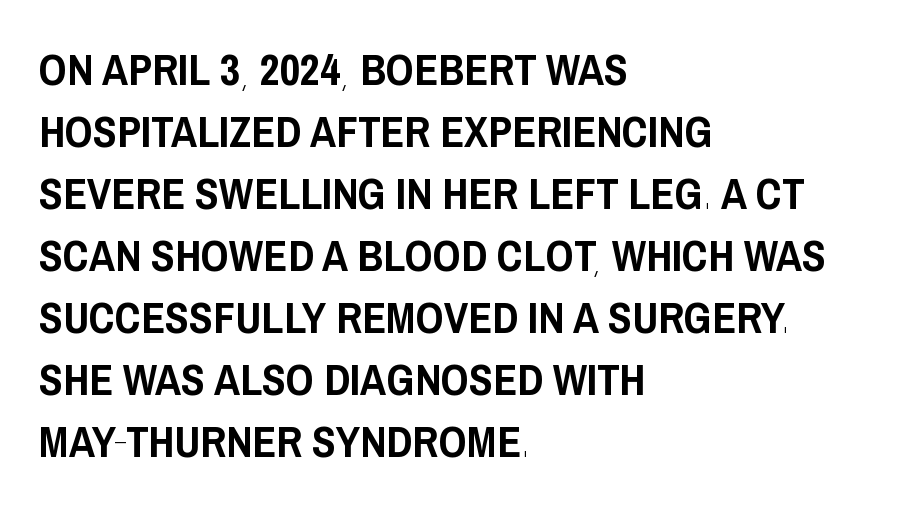
The image shows 44 px condensed sans-serif type, upright; set left-aligned, normal line spacing (1.41x), normal letter spacing, not underlined; low stroke contrast and a large x-height.
